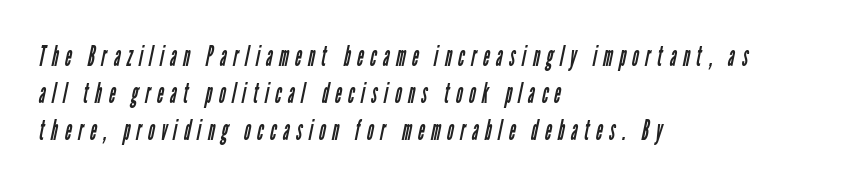
{"serif": "no", "bold": "no", "weight": "regular", "width": "condensed", "stroke_contrast": "low", "x_height": "medium", "monospaced": "no", "underline": "no", "align": "left", "line_spacing": "normal", "line_spacing_ratio": 1.33, "letter_spacing": "wide", "letter_spacing_em": 0.24, "glyph_px": 28}
